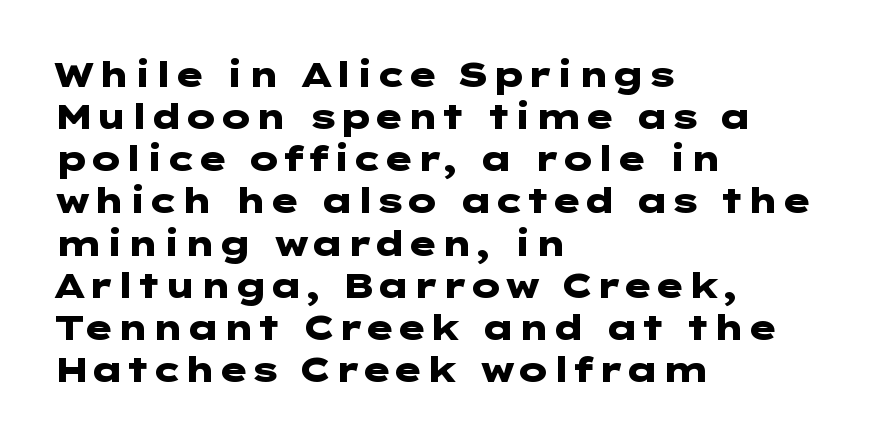
The image shows 34 px heavy, wide sans-serif type, upright; set left-aligned, line spacing 1.24x, normal letter spacing, not underlined; low stroke contrast and a medium x-height.
